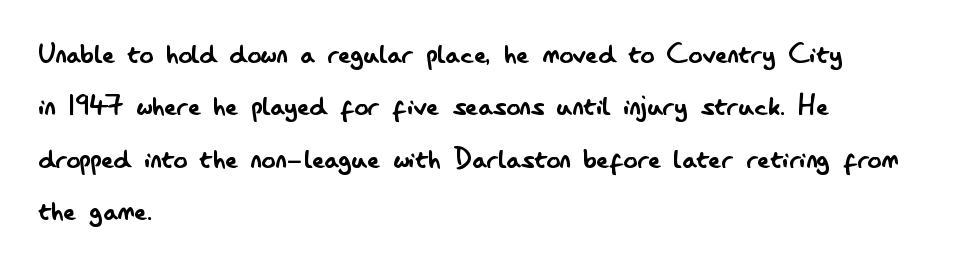
Between one letter and the next there's only the usual sliver of space. The zone under the glyphs is completely vacant. Rendered with straight, roman letterforms. Note: no serifs on the glyphs. The weight tops out at a normal text grade. Looks like regular typesetting: each glyph gets only the width it needs.
